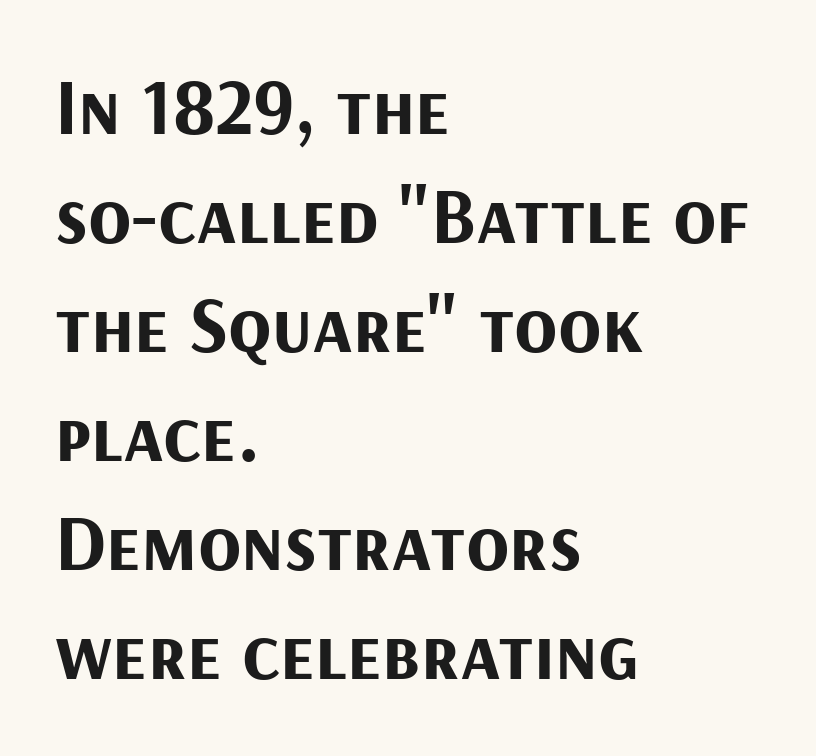
Q: Is the text bold? A: Yes.
Q: Is the text italic (slanted)? A: No, it is upright.
Q: Is the typeface a serif or a sans-serif typeface? A: Sans-serif.
Q: Is the text underlined? A: No.
Q: How is the paragraph aligned? A: Left-aligned.
Q: Is the spacing between letters normal or unusually wide? A: Normal.
Q: Is the spacing between lines tight, normal or loose? A: Normal.
Q: Width (condensed, normal, or wide)? A: Normal.
Q: Stroke contrast? A: Medium.
Q: x-height? A: Medium.
Q: Monospaced? A: No.
